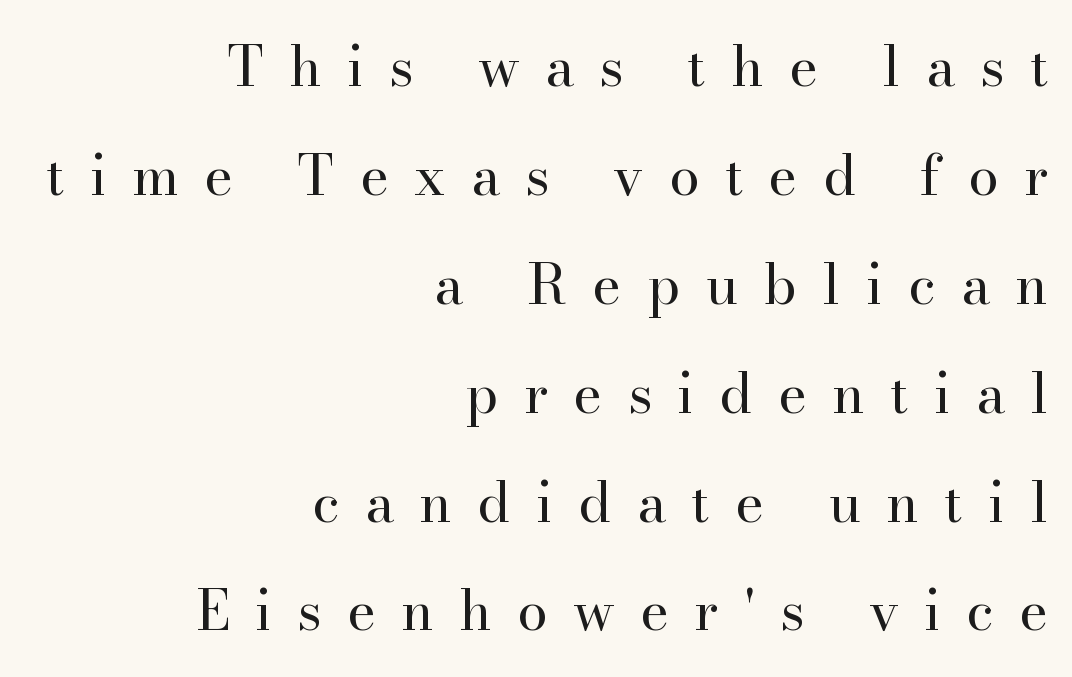
Tracking value appears strongly positive — letters spread wide. Compared with a flush-left layout, this one pins lines to the opposite, right side. Italic: no, the glyphs are upright roman. A typesetter would call this proportional, since set widths differ per character. This block would shrink considerably if given ordinary leading; it's expanded now. The typesetting does not lean heavy: it is not bold.
